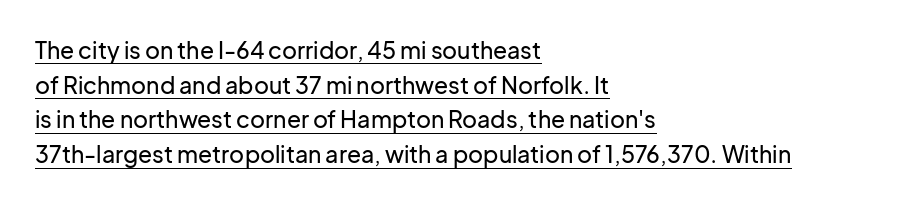
The image shows 23 px text type, upright; set left-aligned, normal line spacing (1.51x), normal letter spacing, underlined.
